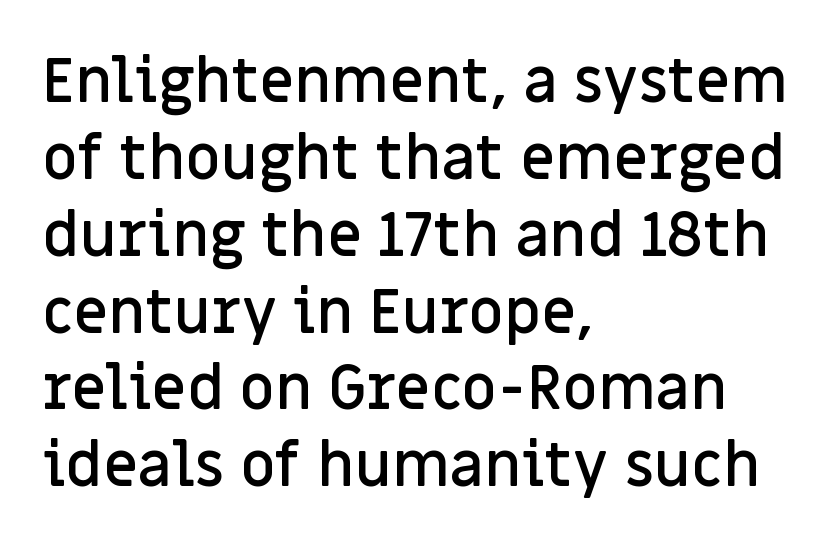
These lines are rendered in a variable-pitch font. The rendering uses a moderate line-height, typical for paragraphs. Stems and bowls a touch heavier than normal — semibold. Descender tails drop into unmarked territory. This sample uses an upright cut, with every glyph sitting square on the baseline. Tracking here is standard; glyphs follow each other at the usual distance.
